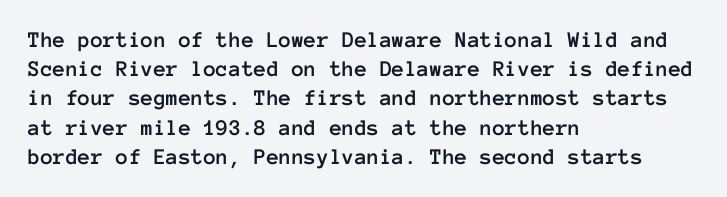
Q: Is the text italic (slanted)? A: No, it is upright.
Q: Is the text underlined? A: No.
Q: How is the paragraph aligned? A: Left-aligned.
Q: Is the spacing between letters normal or unusually wide? A: Normal.
Q: Is the spacing between lines tight, normal or loose? A: Normal.
